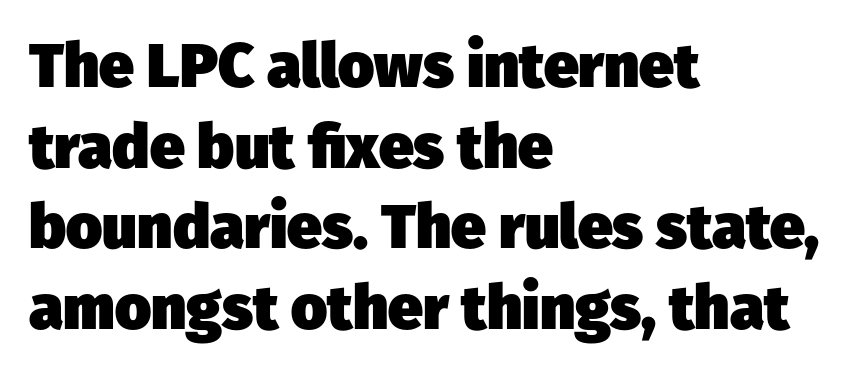
The image shows 62 px heavy sans-serif type; set left-aligned, normal line spacing (1.3x), normal letter spacing, not underlined; low stroke contrast and a medium x-height.
